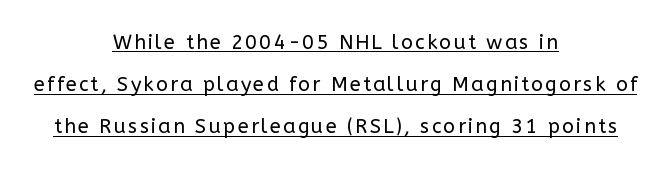
Descenders here cross a horizontal rule under the line. The font sits on the lighter half of the weight spectrum, regular included. Line starts and ends both wander, symmetrically. The letters stand upright; this is a roman face.
